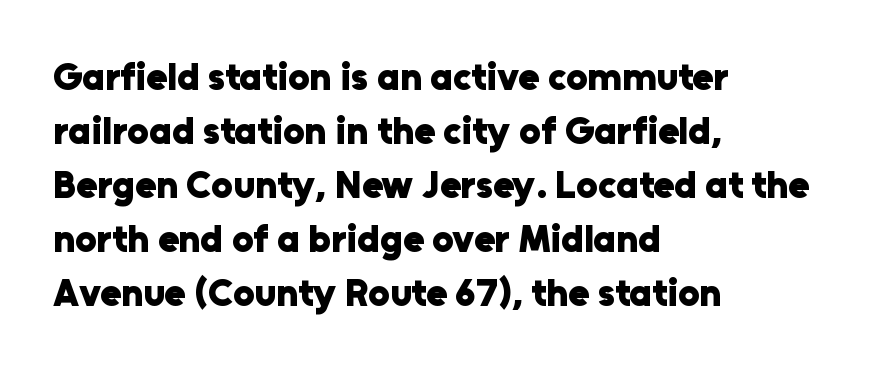
The designer went with a sans here, leaving each stem footless. Every letter is thick-stroked: bold, no question. The type is set solid horizontally, with unmodified tracking. Looks like regular typesetting: each glyph gets only the width it needs.
